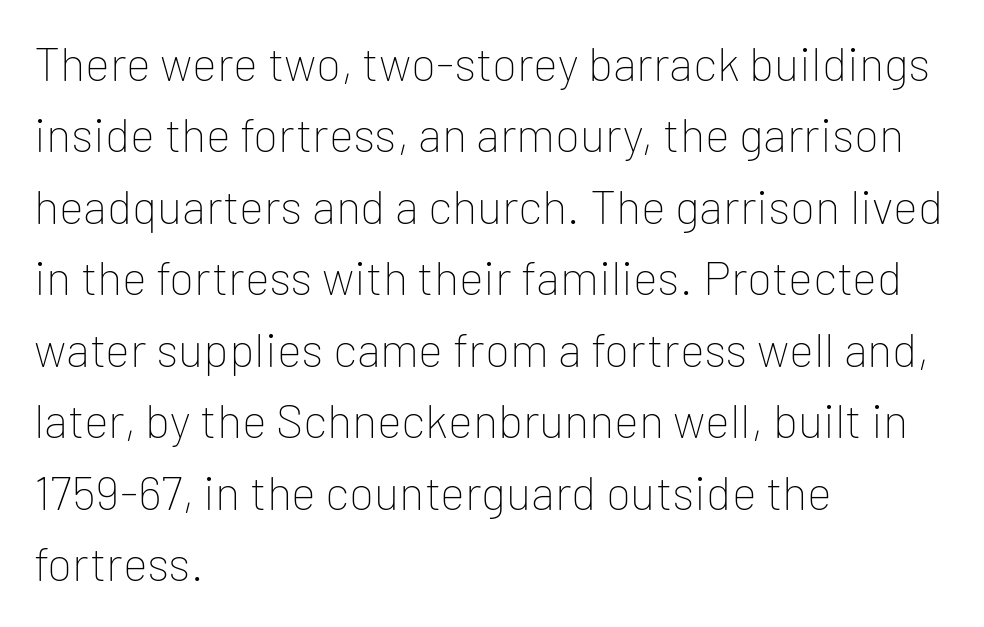
{"serif": "no", "italic": "no", "bold": "no", "weight": "thin", "width": "normal", "stroke_contrast": "low", "x_height": "medium", "monospaced": "no", "underline": "no", "align": "left", "line_spacing": "normal", "line_spacing_ratio": 1.52, "letter_spacing": "normal", "letter_spacing_em": 0.0, "glyph_px": 47}
